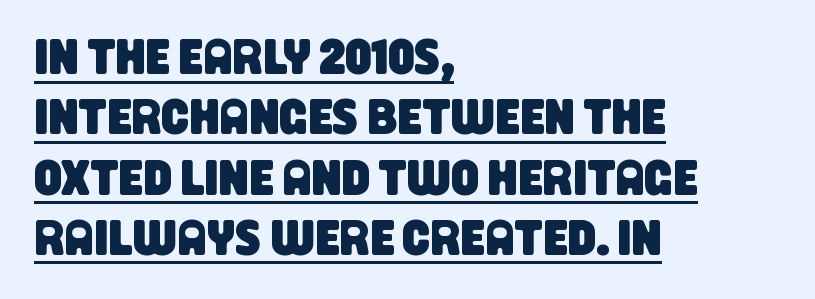
The image shows 49 px condensed sans-serif type; set left-aligned, line spacing 1.23x, normal letter spacing, underlined; low stroke contrast and a large x-height.
